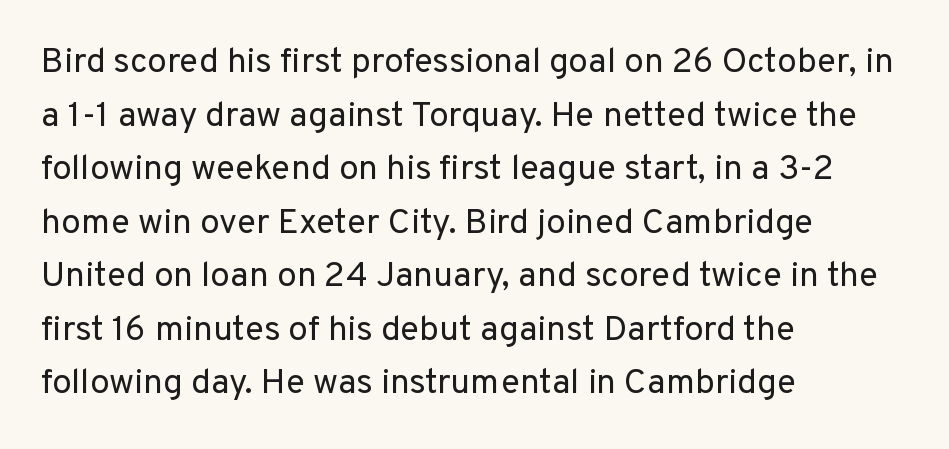
The image shows 35 px regular-weight sans-serif type, upright; set left-aligned, normal line spacing (1.53x), normal letter spacing, not underlined; low stroke contrast and a medium x-height.
